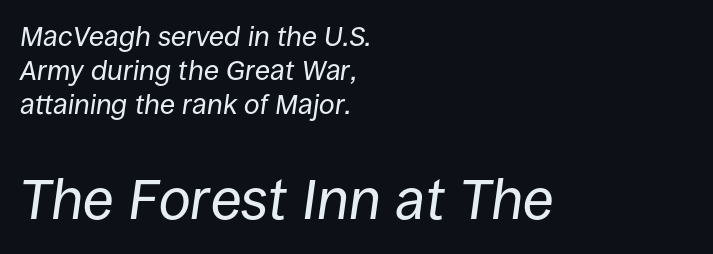
Which margin do the lines hug? The left one — the right edge is uneven. Beneath every word, the page is bare. Do the characters align in a grid? No, the font is proportional. Slant detected: the letters are inclined. Spacing between characters is what you'd get straight out of the box. You get the small type first, then a jump to larger type.
